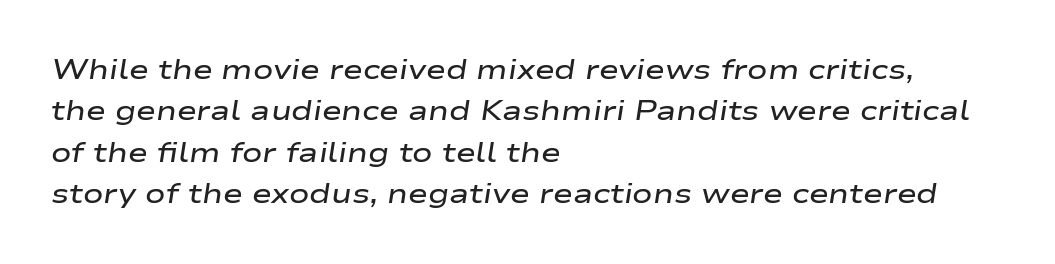
The image shows 27 px text type, italic (leaning right); set left-aligned, normal line spacing (1.53x), normal letter spacing, not underlined.
